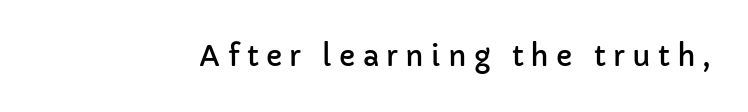
The image shows 28 px sans-serif type, upright; set unusually wide letter spacing (+0.26 em), not underlined; low stroke contrast and a medium x-height.
